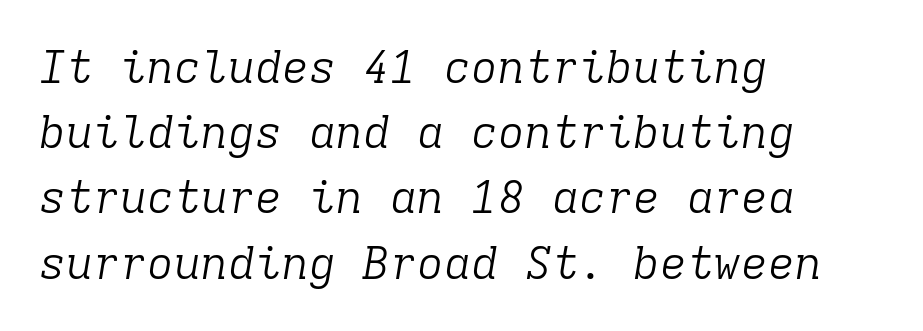
The image shows 45 px light serif type, italic (leaning right), monospaced; set left-aligned, normal line spacing (1.45x), normal letter spacing, not underlined; low stroke contrast and a medium x-height.
